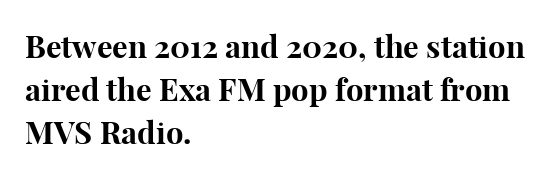
{"serif": "yes", "italic": "no", "bold": "yes", "weight": "bold", "width": "normal", "stroke_contrast": "high", "x_height": "medium", "monospaced": "no", "underline": "no", "align": "left", "line_spacing": "normal", "line_spacing_ratio": 1.39, "letter_spacing": "normal", "letter_spacing_em": 0.0, "glyph_px": 31}
